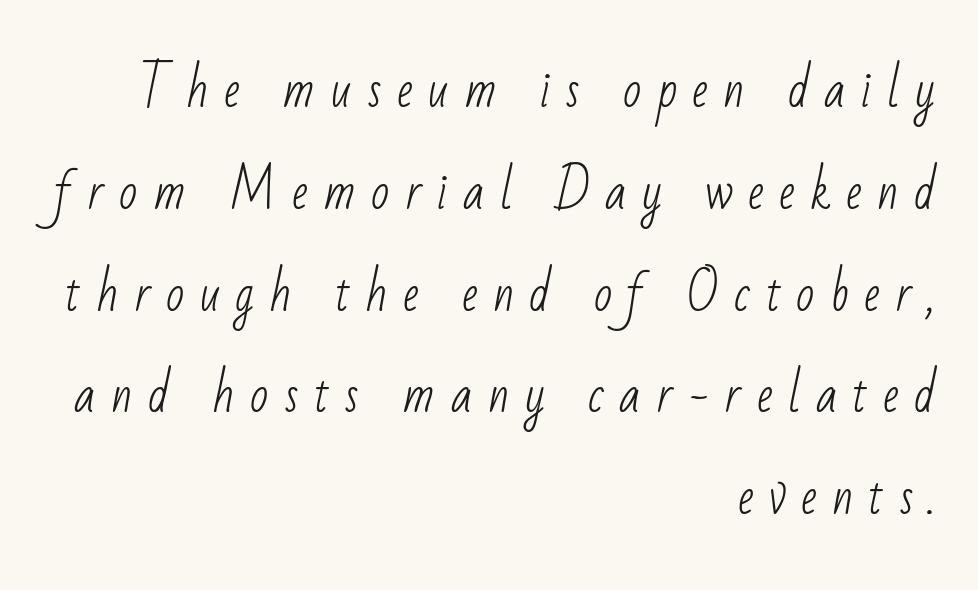
{"serif": "no", "bold": "no", "weight": "light", "width": "condensed", "stroke_contrast": "low", "x_height": "small", "monospaced": "no", "underline": "no", "align": "right", "line_spacing": "loose", "line_spacing_ratio": 2.12, "letter_spacing": "wide", "letter_spacing_em": 0.32, "glyph_px": 48}
